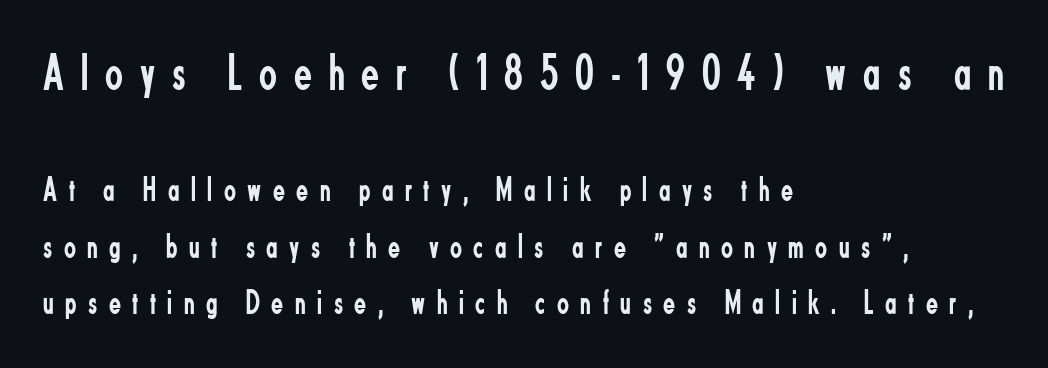
The image shows 52 px regular-weight, condensed sans-serif type, upright; set left-aligned, normal line spacing (1.62x), unusually wide letter spacing (+0.33 em), not underlined; the first (top) block is 1.49x larger; low stroke contrast and a small x-height.
